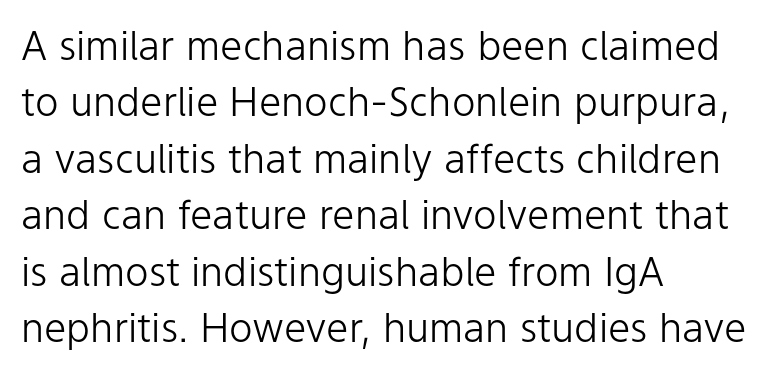
The image shows 40 px light sans-serif type, upright; set left-aligned, normal line spacing (1.41x), normal letter spacing, not underlined; low stroke contrast and a medium x-height.
